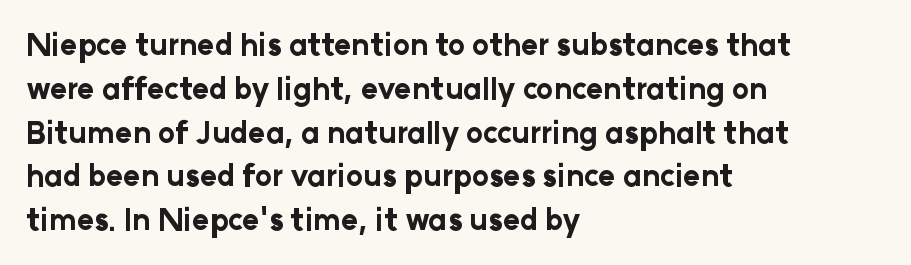
The image shows 29 px bold sans-serif type, upright; set left-aligned, normal line spacing (1.51x), normal letter spacing, not underlined; low stroke contrast and a medium x-height.
